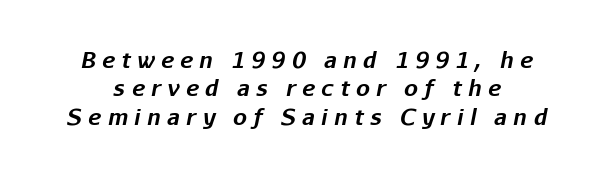
Q: Is the text bold? A: Yes.
Q: Is the text italic (slanted)? A: Yes, it leans right by about 11 degrees.
Q: Is the text underlined? A: No.
Q: Is the spacing between letters normal or unusually wide? A: Unusually wide.
Q: Is the spacing between lines tight, normal or loose? A: Normal.
